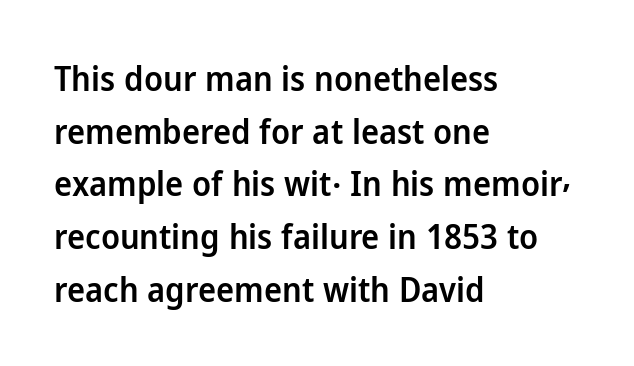
{"serif": "no", "italic": "no", "bold": "semi", "weight": "semibold", "width": "normal", "stroke_contrast": "low", "x_height": "medium", "monospaced": "no", "underline": "no", "align": "left", "line_spacing": "normal", "line_spacing_ratio": 1.55, "letter_spacing": "normal", "letter_spacing_em": 0.0, "glyph_px": 34}
